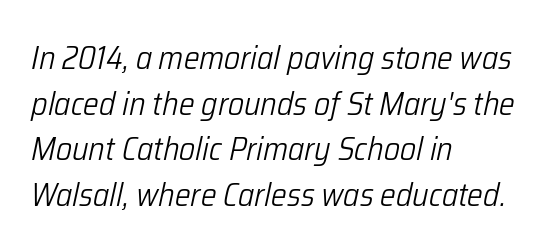
Q: Is the text bold? A: No.
Q: Is the text italic (slanted)? A: Yes, it leans right by about 12 degrees.
Q: Is the text underlined? A: No.
Q: How is the paragraph aligned? A: Left-aligned.
Q: Is the spacing between letters normal or unusually wide? A: Normal.
Q: Is the spacing between lines tight, normal or loose? A: Normal.
Q: Width (condensed, normal, or wide)? A: Condensed.
Q: Stroke contrast? A: Low.
Q: x-height? A: Medium.
Q: Monospaced? A: No.
